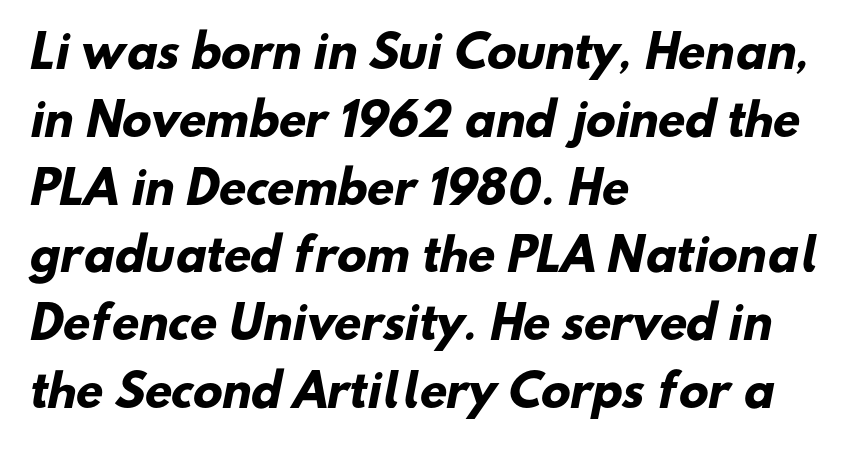
The image shows 44 px heavy sans-serif type; set left-aligned, normal line spacing (1.54x), normal letter spacing, not underlined; low stroke contrast and a small x-height.
